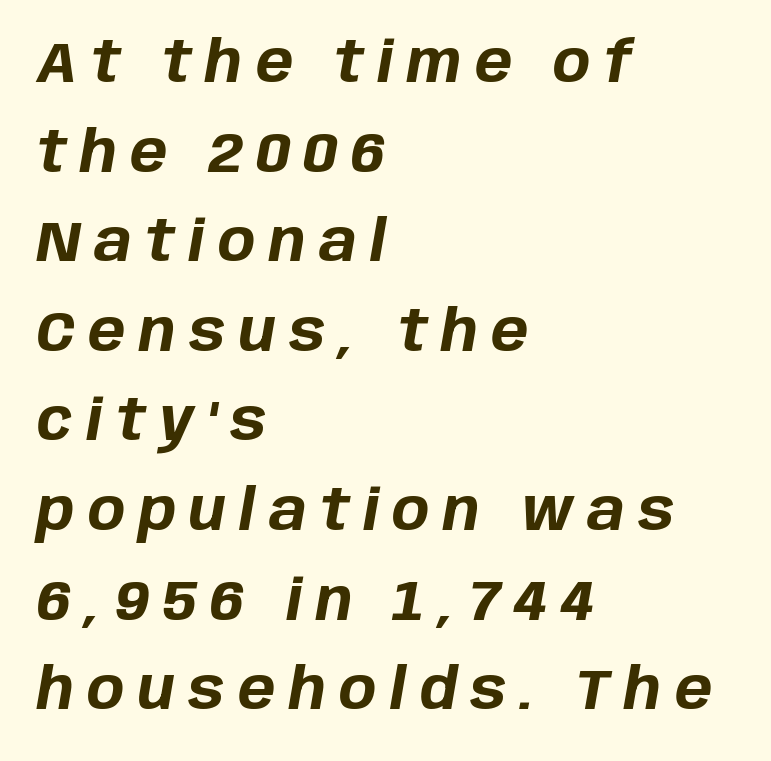
Q: Is the text bold? A: Yes.
Q: Is the text italic (slanted)? A: Yes, it leans right by about 10 degrees.
Q: Is the text underlined? A: No.
Q: How is the paragraph aligned? A: Left-aligned.
Q: Is the spacing between letters normal or unusually wide? A: Unusually wide.
Q: Is the spacing between lines tight, normal or loose? A: Normal.
Q: Width (condensed, normal, or wide)? A: Normal.
Q: Stroke contrast? A: Low.
Q: x-height? A: Large.
Q: Monospaced? A: No.
